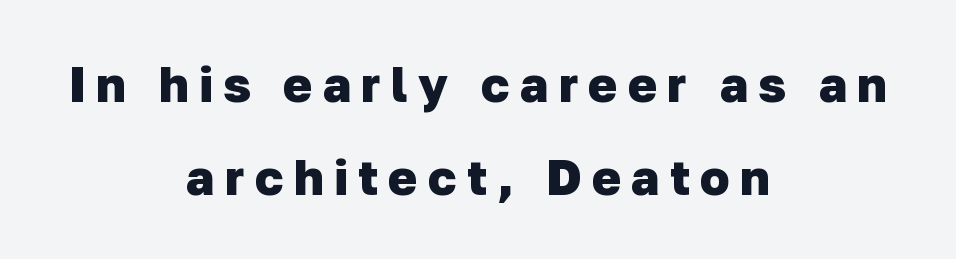
The image shows 49 px heavy sans-serif type; set centered, line spacing 1.89x, unusually wide letter spacing (+0.21 em), not underlined; low stroke contrast and a medium x-height.
